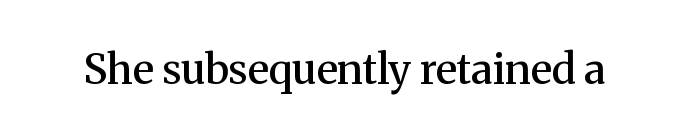
{"serif": "yes", "italic": "no", "bold": "semi", "weight": "semibold", "width": "normal", "stroke_contrast": "medium", "x_height": "medium", "monospaced": "no", "underline": "no", "letter_spacing": "normal", "letter_spacing_em": 0.0, "glyph_px": 41}
